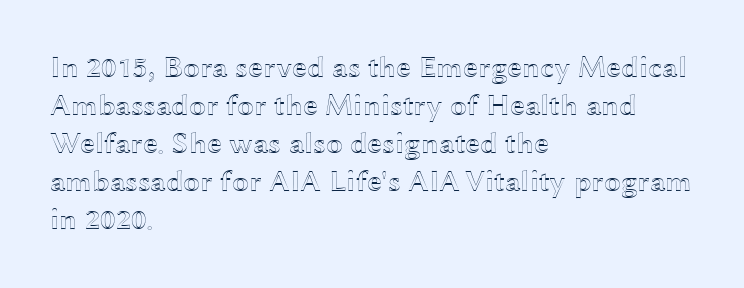
The image shows 30 px wide type, upright; set left-aligned, normal line spacing (1.27x), normal letter spacing, not underlined; a medium x-height.
